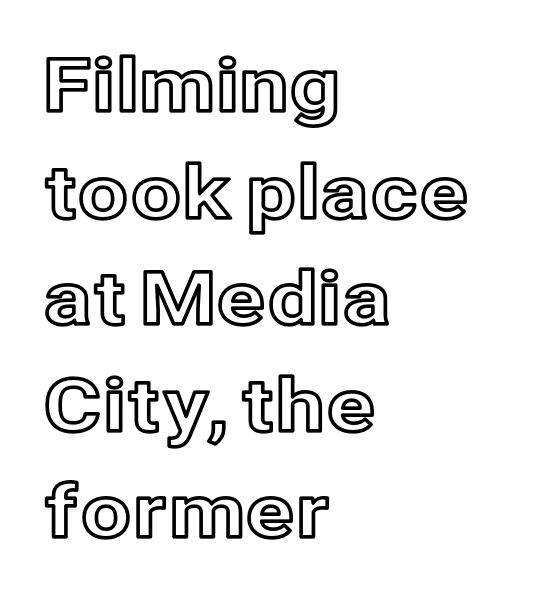
{"italic": "no", "width": "normal", "x_height": "medium", "monospaced": "no", "underline": "no", "align": "left", "line_spacing": "normal", "line_spacing_ratio": 1.46, "letter_spacing": "normal", "letter_spacing_em": 0.0, "glyph_px": 73}
